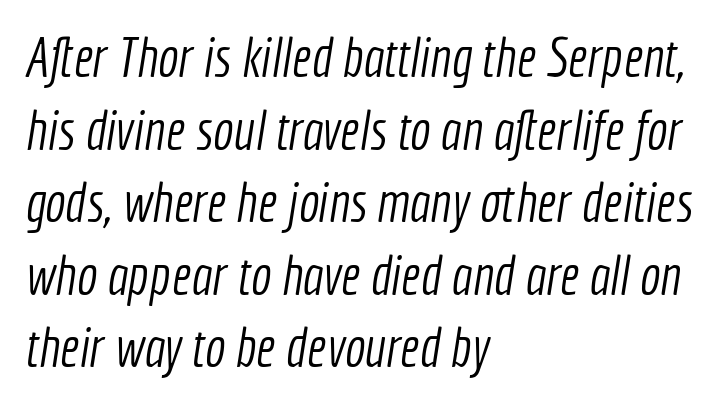
Q: Is the text bold? A: No.
Q: Is the typeface a serif or a sans-serif typeface? A: Sans-serif.
Q: Is the text underlined? A: No.
Q: How is the paragraph aligned? A: Left-aligned.
Q: Is the spacing between letters normal or unusually wide? A: Normal.
Q: Is the spacing between lines tight, normal or loose? A: Normal.
Q: Width (condensed, normal, or wide)? A: Condensed.
Q: x-height? A: Medium.
Q: Monospaced? A: No.
